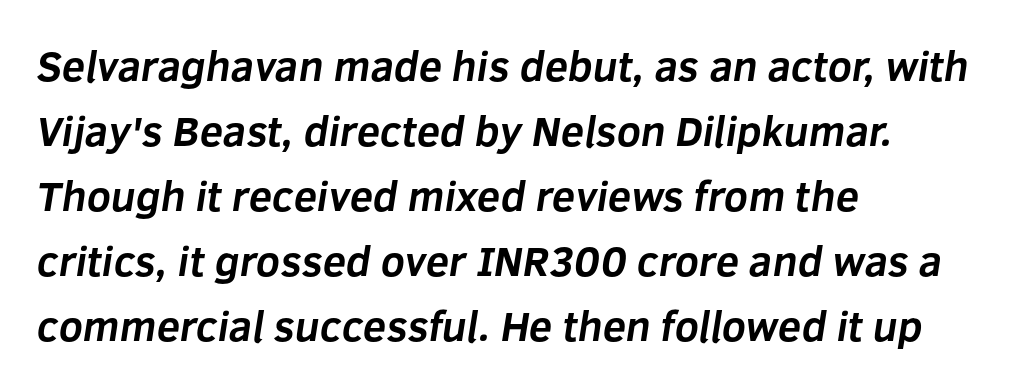
Q: Is the text bold? A: Yes.
Q: Is the typeface a serif or a sans-serif typeface? A: Sans-serif.
Q: Is the text underlined? A: No.
Q: How is the paragraph aligned? A: Left-aligned.
Q: Is the spacing between letters normal or unusually wide? A: Normal.
Q: Is the spacing between lines tight, normal or loose? A: Normal.
Q: Width (condensed, normal, or wide)? A: Normal.
Q: Stroke contrast? A: Low.
Q: x-height? A: Medium.
Q: Monospaced? A: No.
